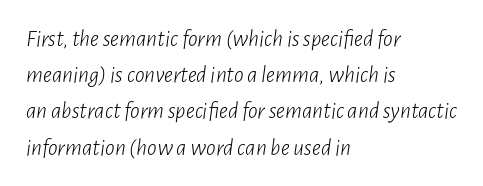
The lettering tilts uniformly, giving the passage an italic look. The setting favours the left margin, as ordinary paragraphs usually do. Has an underline been added? It has not. The passage shown is not bold in any degree.
